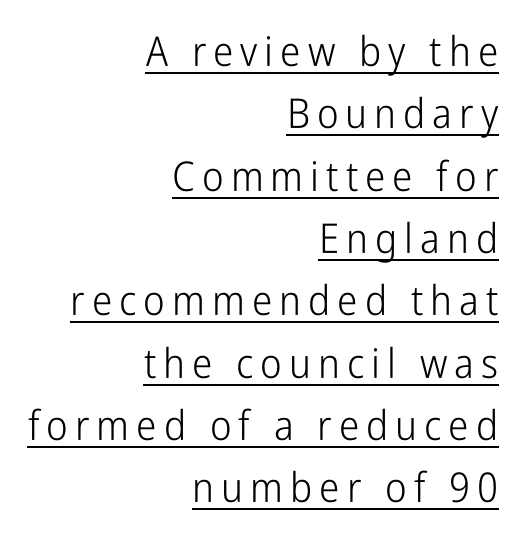
{"serif": "no", "italic": "no", "bold": "no", "weight": "light", "width": "condensed", "stroke_contrast": "low", "x_height": "medium", "monospaced": "no", "underline": "yes", "align": "right", "line_spacing": "normal", "line_spacing_ratio": 1.52, "glyph_px": 41}
